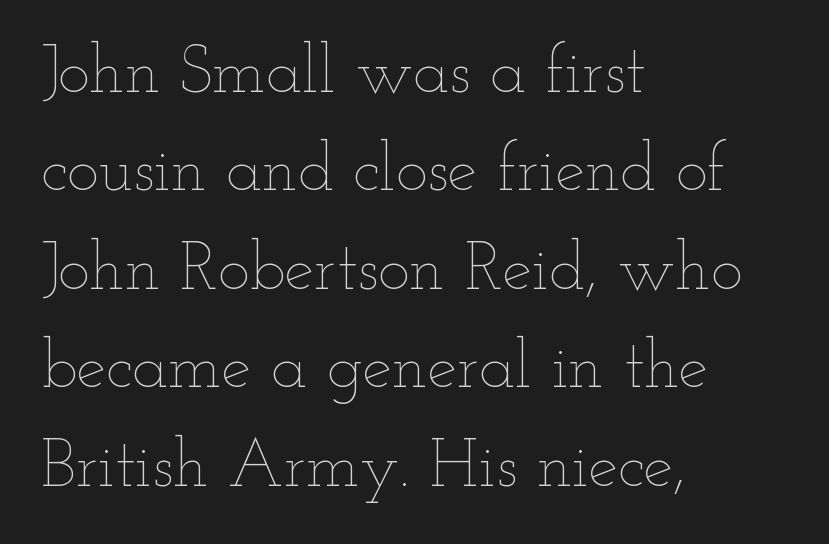
The image shows 67 px thin, wide type, upright; set left-aligned, normal line spacing (1.47x), normal letter spacing, not underlined; low stroke contrast and a small x-height.
